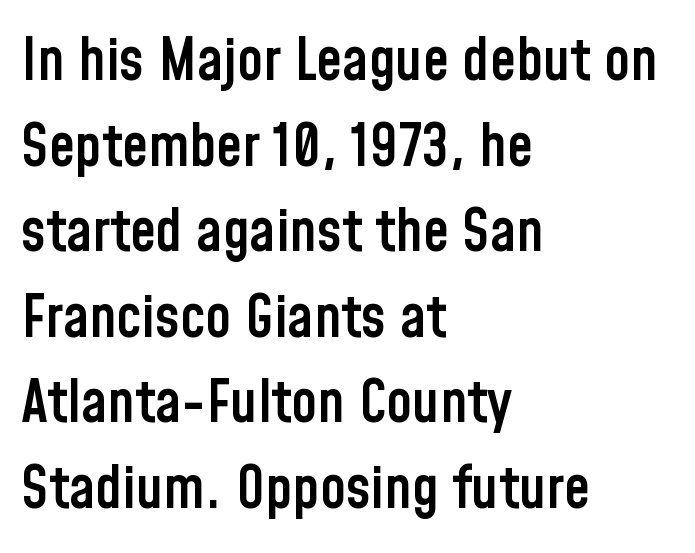
Plain, unruled lines of type. Type style note: lacks serifs. The letters advance in unequal steps, a hallmark of proportional type. Regular leading.
